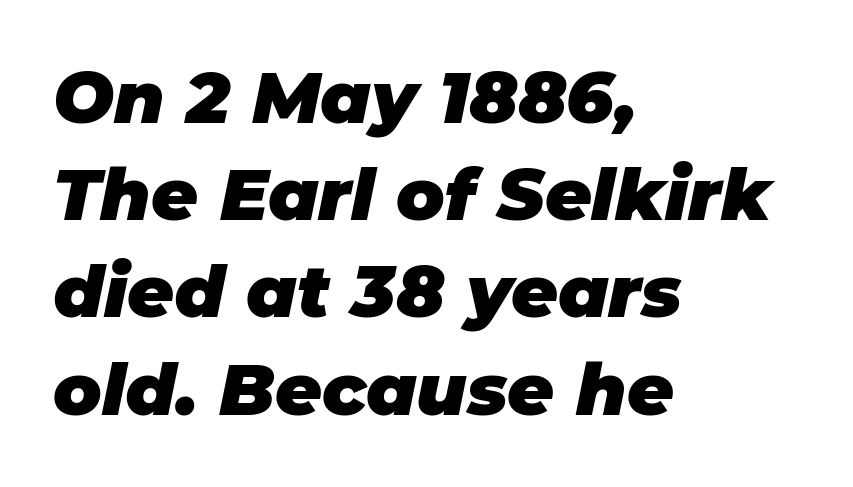
The image shows 72 px heavy type, italic (leaning right); set left-aligned, normal line spacing (1.35x), normal letter spacing, not underlined; low stroke contrast and a large x-height.
